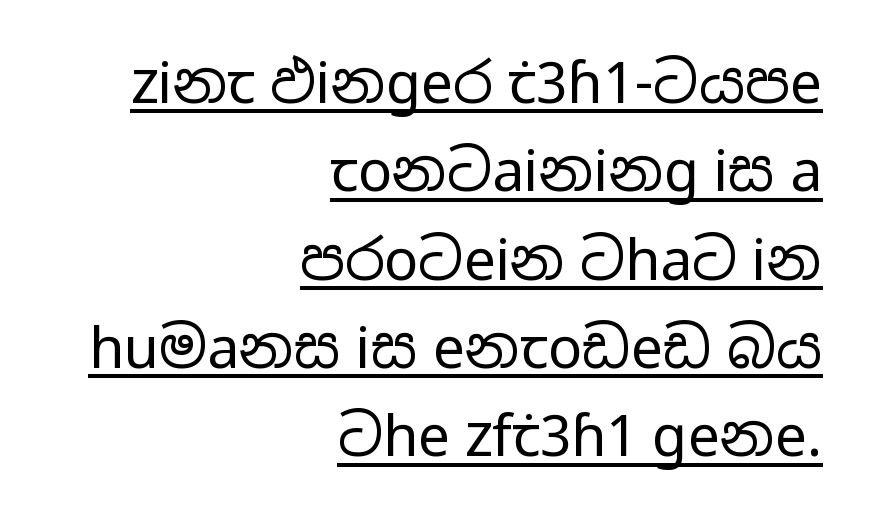
Letterform terminals end flat and unadorned throughout the passage. There is no visible air inserted between adjacent glyphs. Short and long lines alike share a common ending point at right. Tall strokes in this sample are plumb rather than angled.
